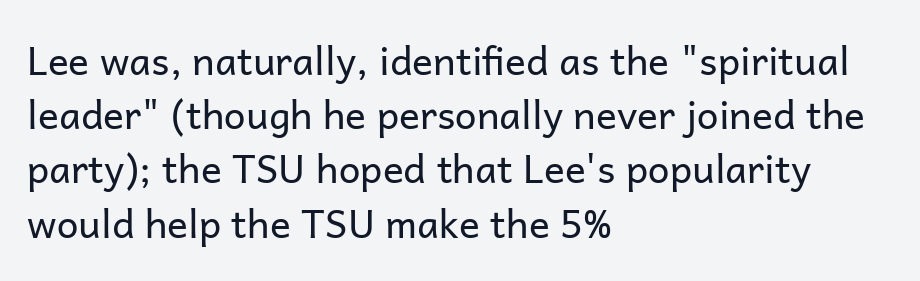
The image shows 39 px regular-weight sans-serif type, upright; set left-aligned, normal line spacing (1.39x), normal letter spacing, not underlined; low stroke contrast and a medium x-height.
